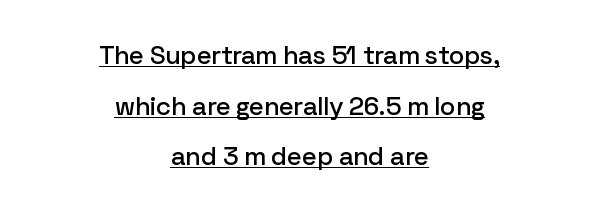
The image shows 26 px text type, upright; set centered, loose line spacing (1.95x), normal letter spacing, underlined.
